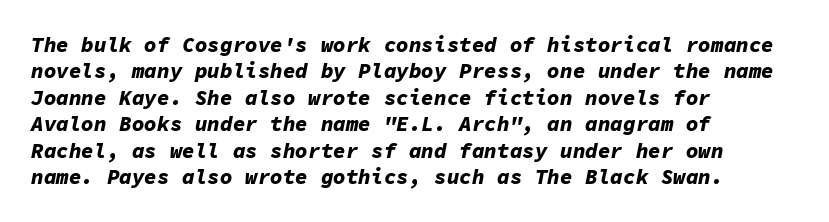
Q: Is the text bold? A: Yes.
Q: Is the text italic (slanted)? A: Yes, it leans right by about 11 degrees.
Q: Is the text underlined? A: No.
Q: How is the paragraph aligned? A: Left-aligned.
Q: Is the spacing between letters normal or unusually wide? A: Normal.
Q: Is the spacing between lines tight, normal or loose? A: Normal.
